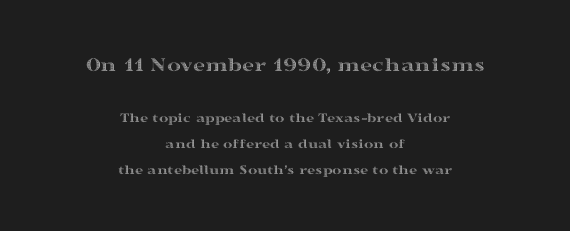
The image shows 21 px text type, upright; set centered, line spacing 1.86x, normal letter spacing, not underlined; the first (top) block is 1.5x larger.
